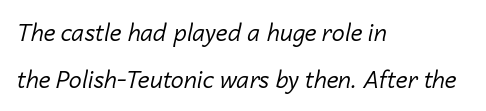
{"italic": "yes", "lean": "right", "slant_degrees": 14, "bold": "no", "underline": "no", "align": "left", "line_spacing": "loose", "line_spacing_ratio": 2.05, "letter_spacing": "normal", "letter_spacing_em": 0.0, "glyph_px": 23}
